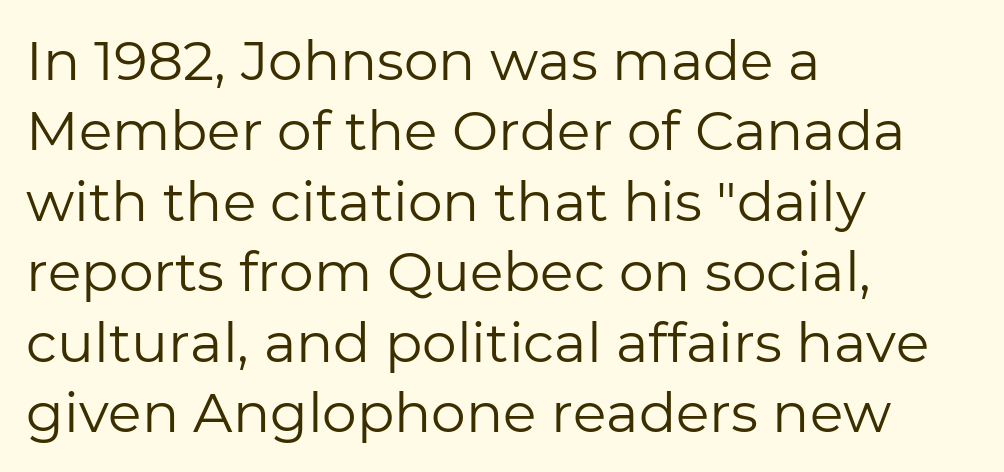
Q: Is the text bold? A: No.
Q: Is the text italic (slanted)? A: No, it is upright.
Q: Is the typeface a serif or a sans-serif typeface? A: Sans-serif.
Q: Is the text underlined? A: No.
Q: How is the paragraph aligned? A: Left-aligned.
Q: Is the spacing between letters normal or unusually wide? A: Normal.
Q: Is the spacing between lines tight, normal or loose? A: Normal.
Q: Width (condensed, normal, or wide)? A: Normal.
Q: Stroke contrast? A: Low.
Q: x-height? A: Medium.
Q: Monospaced? A: No.
